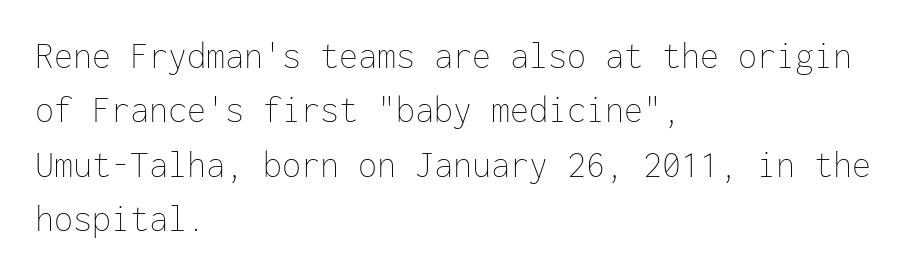
These lines stack with their left ends in a neat column. The rendering keeps characters at their native spacing. Lines of text with bare space underneath. Vertical strokes here are truly vertical. Think standard paragraph weight, or any step lighter than that.
